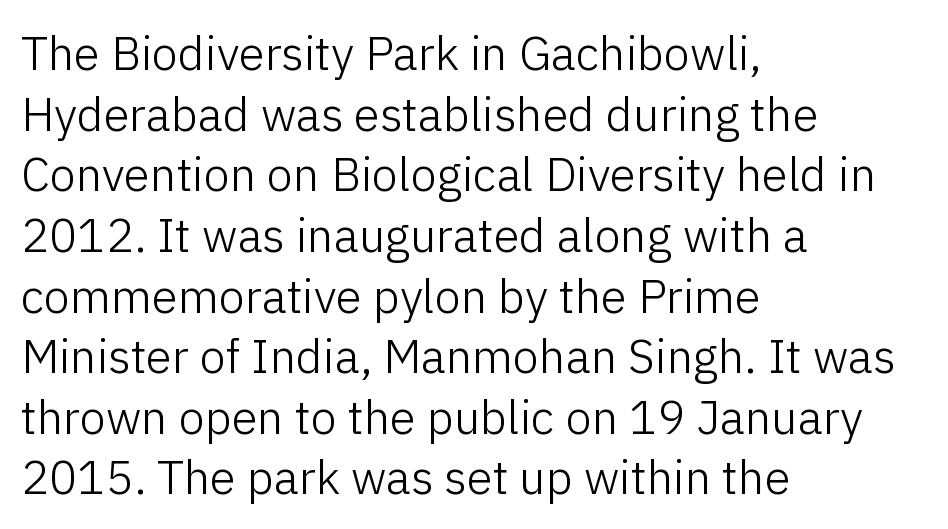
Q: Is the text bold? A: No.
Q: Is the text italic (slanted)? A: No, it is upright.
Q: Is the typeface a serif or a sans-serif typeface? A: Sans-serif.
Q: Is the text underlined? A: No.
Q: How is the paragraph aligned? A: Left-aligned.
Q: Is the spacing between letters normal or unusually wide? A: Normal.
Q: Is the spacing between lines tight, normal or loose? A: Normal.
Q: Width (condensed, normal, or wide)? A: Normal.
Q: Stroke contrast? A: Low.
Q: x-height? A: Medium.
Q: Monospaced? A: No.
